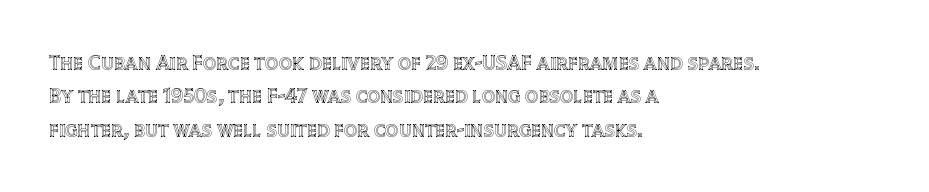
The image shows 21 px text type, upright; set left-aligned, normal line spacing (1.59x), normal letter spacing, not underlined.
